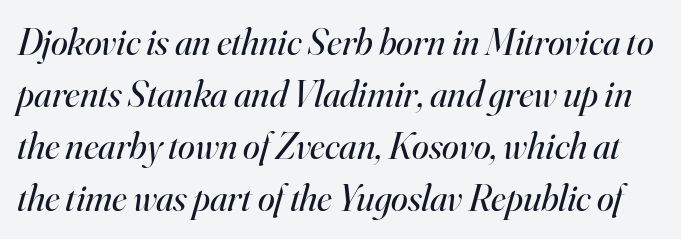
The image shows 38 px regular-weight serif type, italic (leaning right); set normal line spacing (1.37x), normal letter spacing, not underlined; high stroke contrast and a small x-height.
